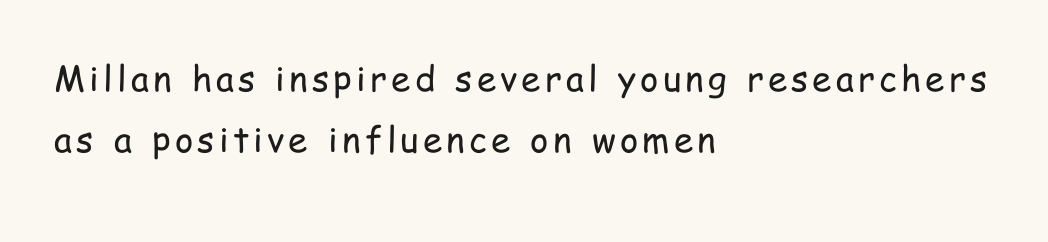
Letters have the restrained weight of plain body copy at most. Caption: multi-line text, flush left, ragged right. Does the lettering tilt? It doesn't — this is upright. Stroke terminals: plain, sans-serif.
